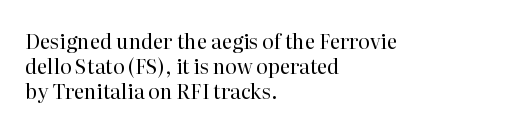
{"italic": "no", "bold": "no", "underline": "no", "align": "left", "line_spacing": "normal", "line_spacing_ratio": 1.25, "letter_spacing": "normal", "letter_spacing_em": 0.0, "glyph_px": 20}
